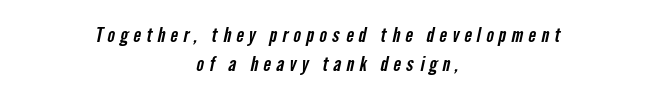
{"underline": "no", "align": "center", "line_spacing": "normal", "line_spacing_ratio": 1.46, "letter_spacing": "wide", "letter_spacing_em": 0.26, "glyph_px": 20}
